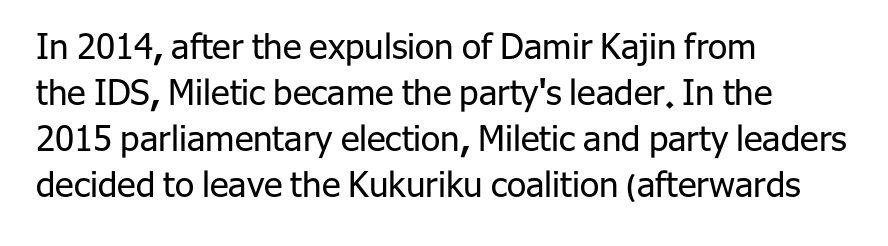
The image shows 35 px regular-weight sans-serif type, upright; set left-aligned, normal line spacing (1.31x), normal letter spacing, not underlined; low stroke contrast and a medium x-height.
